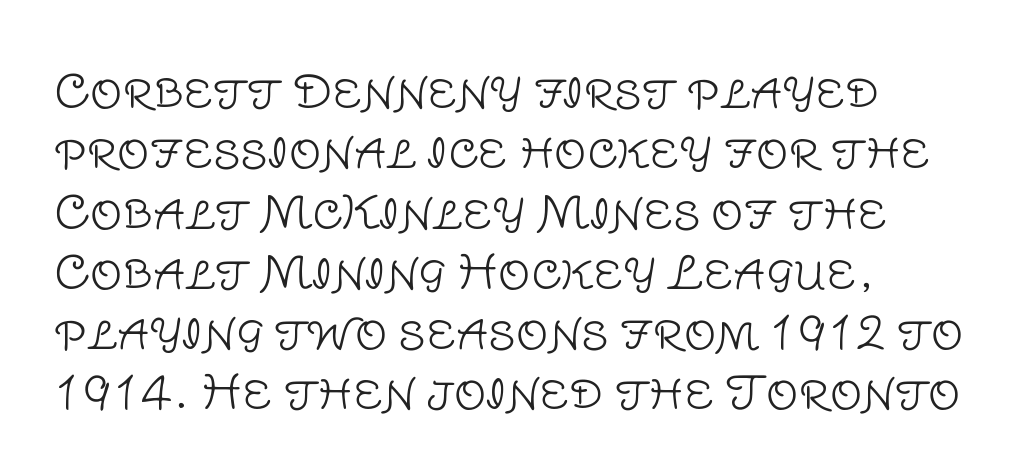
This rendering uses left alignment, leaving the right contour irregular. Unmarked baselines from the first word to the last. Weight: regular or lighter. Leading matches the norm, producing a regular column.
